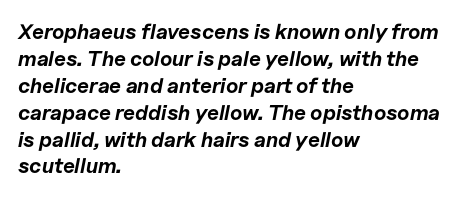
Vertically, the passage feels balanced, rows spaced as you'd expect. This rendering uses left alignment, leaving the right contour irregular. Thick stems and heavy bowls — unmistakably bold. The font's italic variant was chosen for this text. Underlining? Definitely not there. The type is set solid horizontally, with unmodified tracking.
